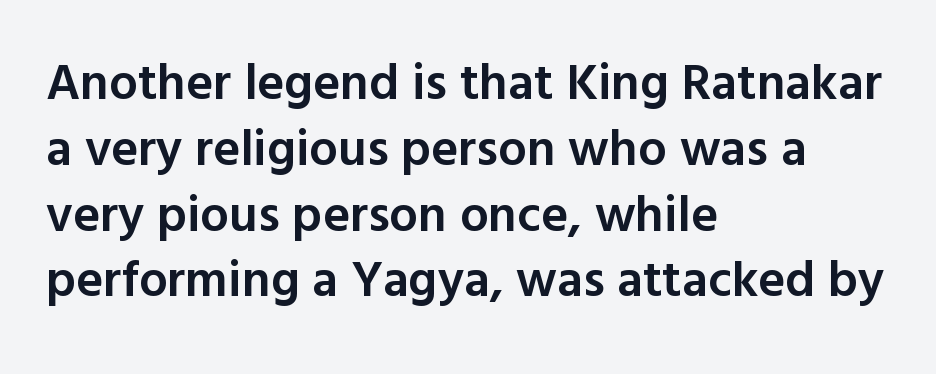
{"serif": "no", "italic": "no", "bold": "semi", "weight": "semibold", "width": "normal", "x_height": "medium", "monospaced": "no", "underline": "no", "align": "left", "line_spacing": "normal", "line_spacing_ratio": 1.29, "letter_spacing": "normal", "letter_spacing_em": 0.0, "glyph_px": 51}
